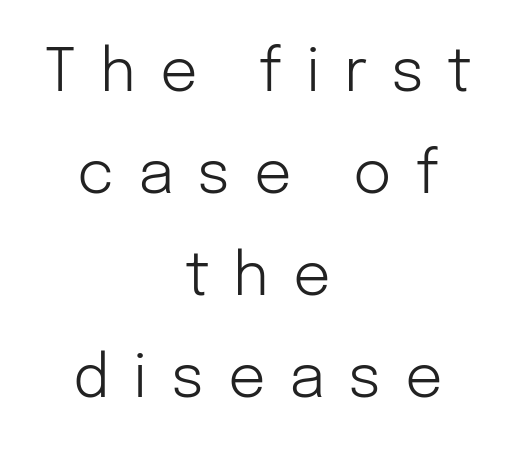
{"serif": "no", "italic": "no", "bold": "no", "weight": "light", "width": "normal", "stroke_contrast": "low", "x_height": "medium", "monospaced": "no", "underline": "no", "align": "center", "line_spacing_ratio": 1.73, "letter_spacing": "wide", "letter_spacing_em": 0.4, "glyph_px": 59}
